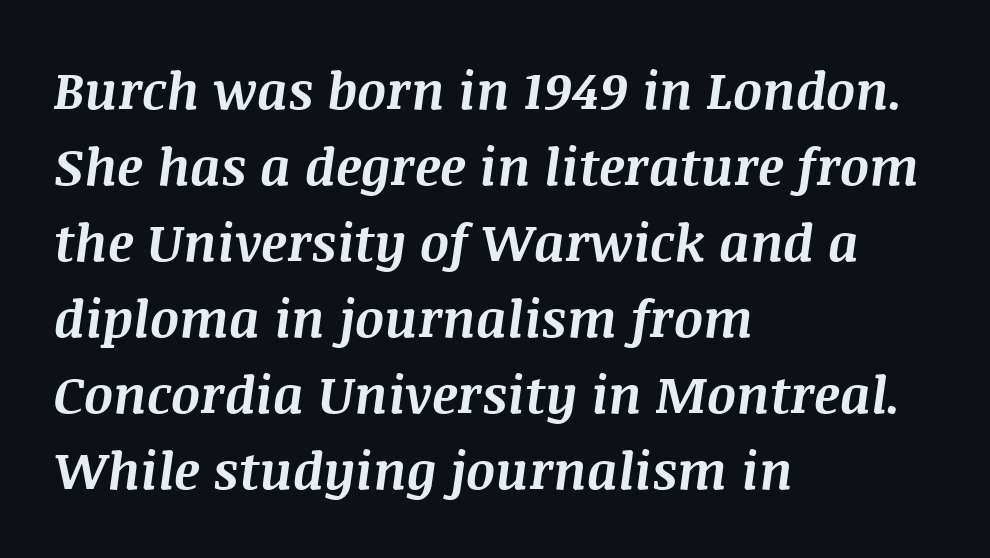
{"italic": "yes", "lean": "right", "slant_degrees": 8, "bold": "yes", "weight": "bold", "width": "normal", "stroke_contrast": "medium", "x_height": "large", "monospaced": "no", "underline": "no", "align": "left", "line_spacing": "normal", "line_spacing_ratio": 1.49, "letter_spacing": "normal", "letter_spacing_em": 0.0, "glyph_px": 51}
